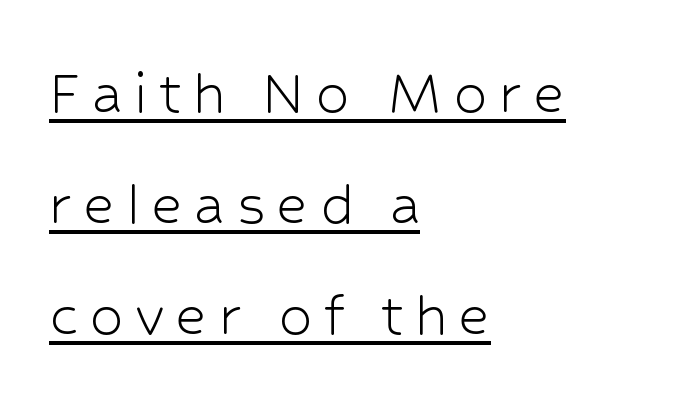
Q: Is the text bold? A: No.
Q: Is the text italic (slanted)? A: No, it is upright.
Q: Is the typeface a serif or a sans-serif typeface? A: Sans-serif.
Q: Is the text underlined? A: Yes.
Q: How is the paragraph aligned? A: Left-aligned.
Q: Is the spacing between lines tight, normal or loose? A: Normal.
Q: Width (condensed, normal, or wide)? A: Normal.
Q: Stroke contrast? A: Low.
Q: x-height? A: Medium.
Q: Monospaced? A: No.
